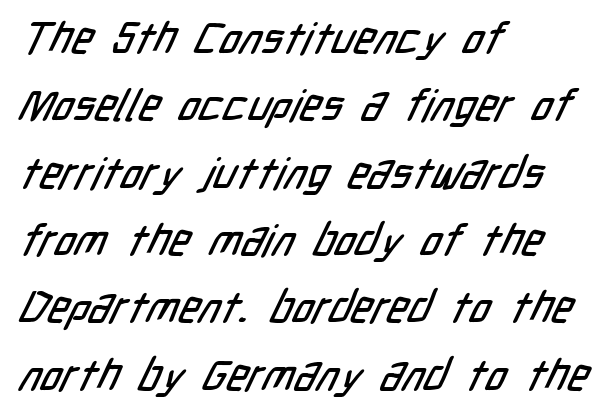
The image shows 44 px condensed sans-serif type; set left-aligned, normal line spacing (1.53x), normal letter spacing, not underlined; low stroke contrast and a medium x-height.
